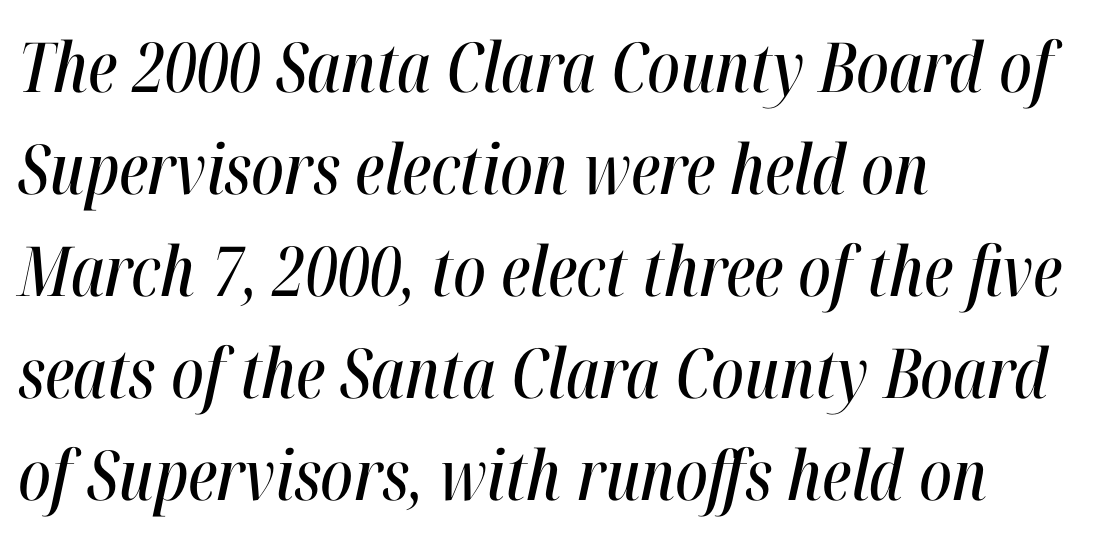
Bare-footed words on every line. How would I describe the line gaps? Plain and ordinary. Caption: standard tracking, unaltered. This sample is left-justified, so line endings fall wherever the words run out. The face used here is proportionally spaced, like ordinary book or web type.
